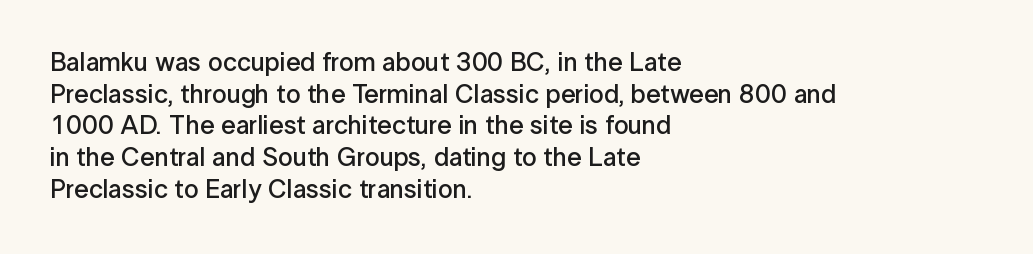
{"italic": "no", "bold": "semi", "underline": "no", "align": "left", "line_spacing_ratio": 1.22, "letter_spacing": "normal", "letter_spacing_em": 0.0, "glyph_px": 26}
